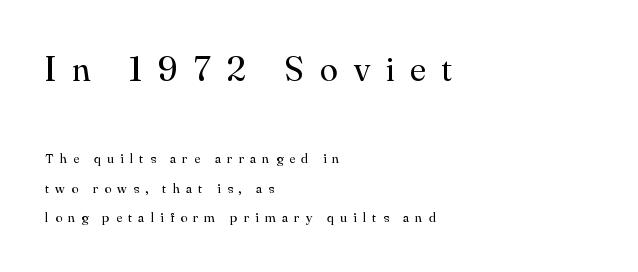
Posture: straight, roman, zero tilt. The characters are drawn with everyday or finer stroke widths. If you drew a ruler down the left edge, every line would touch it. Anything drawn beneath the words? Only blank space. Students, observe: this is what heavily led, spacious text looks like. These lines are rendered in a variable-pitch font.
